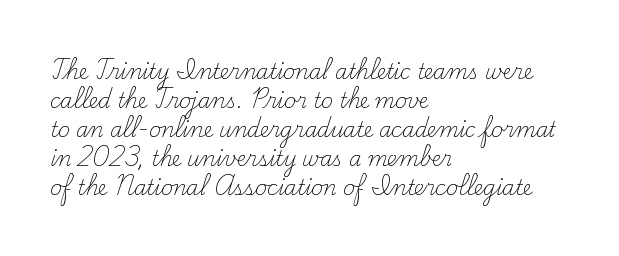
Beneath every word, the page is bare. Stems here are at most as thick as an everyday book face. This rendering leaves character spacing at its baseline value. The rendering uses a moderate line-height, typical for paragraphs.
